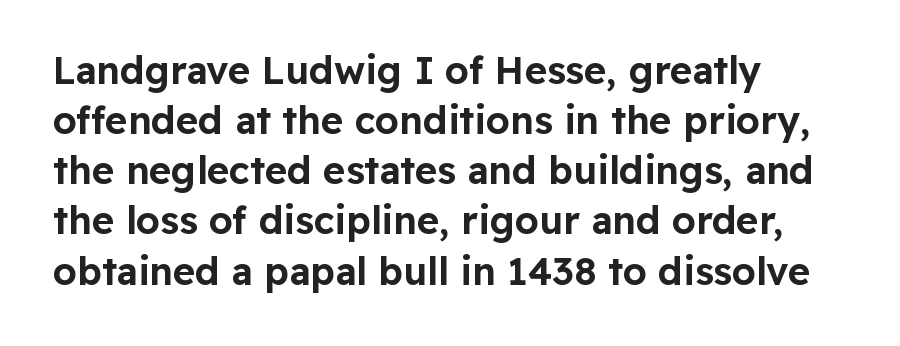
The image shows 38 px sans-serif type, upright; set left-aligned, normal line spacing (1.32x), normal letter spacing, not underlined; low stroke contrast and a medium x-height.
